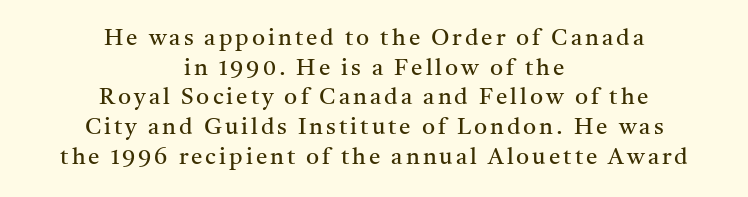
Q: Is the text bold? A: No.
Q: Is the text italic (slanted)? A: No, it is upright.
Q: Is the text underlined? A: No.
Q: How is the paragraph aligned? A: Centered.
Q: Is the spacing between lines tight, normal or loose? A: Normal.
